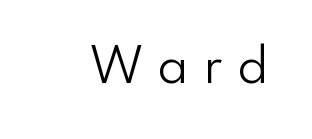
The image shows 49 px light sans-serif type, upright; set unusually wide letter spacing (+0.33 em), not underlined; a small x-height.
